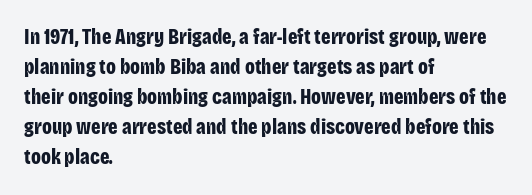
{"italic": "no", "bold": "yes", "underline": "no", "align": "left", "line_spacing": "normal", "line_spacing_ratio": 1.43, "letter_spacing": "normal", "letter_spacing_em": 0.0, "glyph_px": 21}
